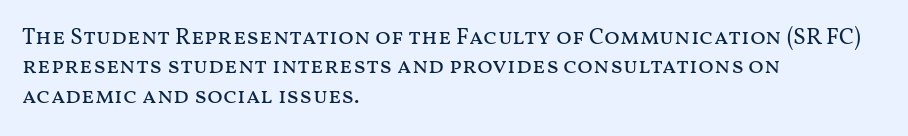
Q: Is the text bold? A: No.
Q: Is the text italic (slanted)? A: No, it is upright.
Q: Is the text underlined? A: No.
Q: How is the paragraph aligned? A: Left-aligned.
Q: Is the spacing between letters normal or unusually wide? A: Normal.
Q: Is the spacing between lines tight, normal or loose? A: Normal.
